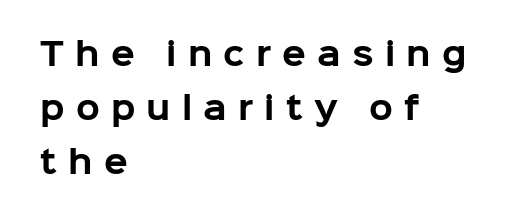
The image shows 31 px bold sans-serif type, upright; set left-aligned, line spacing 1.74x, unusually wide letter spacing (+0.36 em), not underlined; low stroke contrast and a medium x-height.
